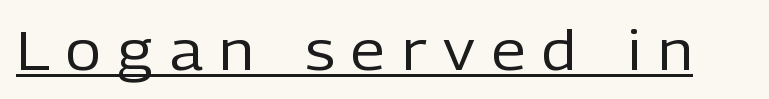
{"serif": "no", "italic": "no", "bold": "no", "weight": "regular", "width": "normal", "stroke_contrast": "low", "x_height": "medium", "monospaced": "no", "underline": "yes", "letter_spacing": "wide", "letter_spacing_em": 0.31, "glyph_px": 55}
